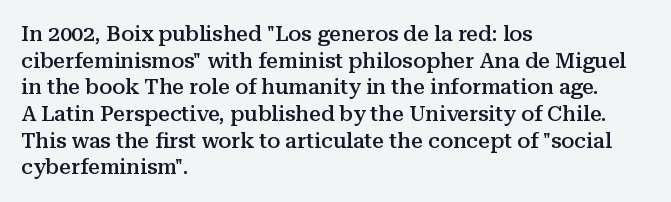
The image shows 21 px text type, upright; set left-aligned, normal line spacing (1.27x), normal letter spacing, not underlined.
